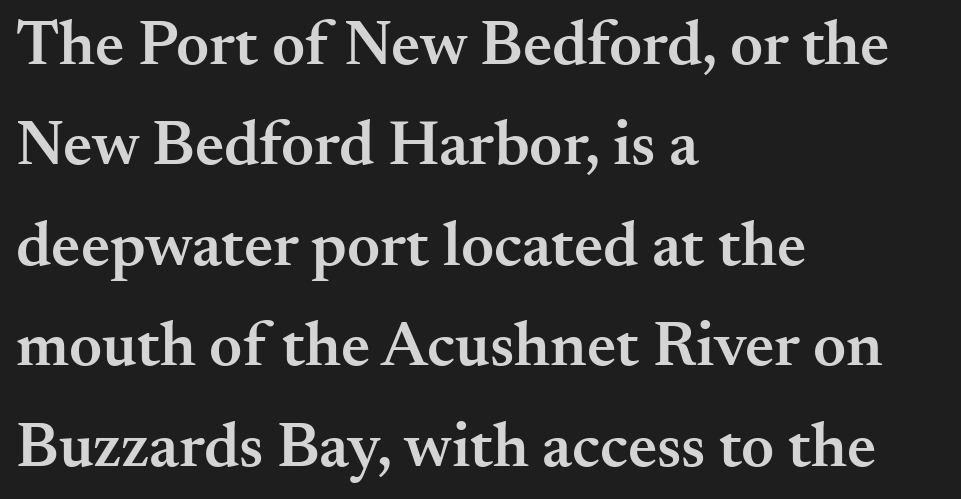
Q: Is the text bold? A: Semi-bold.
Q: Is the text italic (slanted)? A: No, it is upright.
Q: Is the typeface a serif or a sans-serif typeface? A: Serif.
Q: Is the text underlined? A: No.
Q: How is the paragraph aligned? A: Left-aligned.
Q: Is the spacing between letters normal or unusually wide? A: Normal.
Q: Is the spacing between lines tight, normal or loose? A: Normal.
Q: Width (condensed, normal, or wide)? A: Normal.
Q: Stroke contrast? A: Medium.
Q: x-height? A: Small.
Q: Monospaced? A: No.
